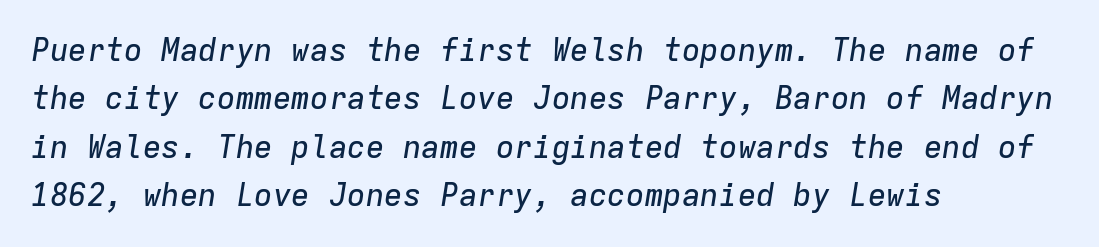
The image shows 31 px text type, italic (leaning right), monospaced; set left-aligned, normal line spacing (1.56x), normal letter spacing, not underlined; low stroke contrast and a medium x-height.
